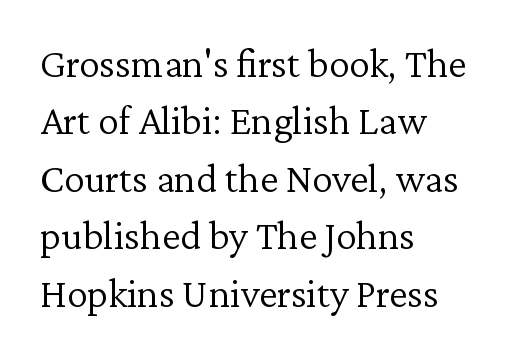
The image shows 41 px light serif type, upright; set left-aligned, normal line spacing (1.4x), normal letter spacing, not underlined; low stroke contrast and a medium x-height.
